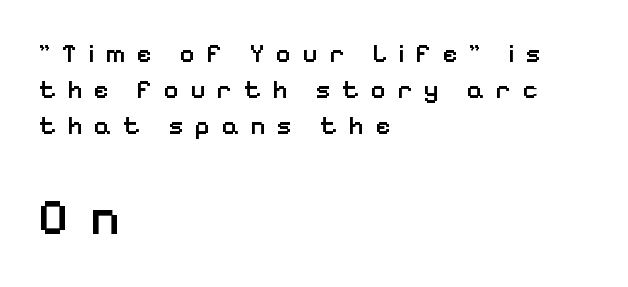
The image shows 51 px semibold sans-serif type, upright; set left-aligned, normal line spacing (1.38x), unusually wide letter spacing (+0.43 em), not underlined; the second (bottom) block is 1.96x larger; low stroke contrast and a medium x-height.
